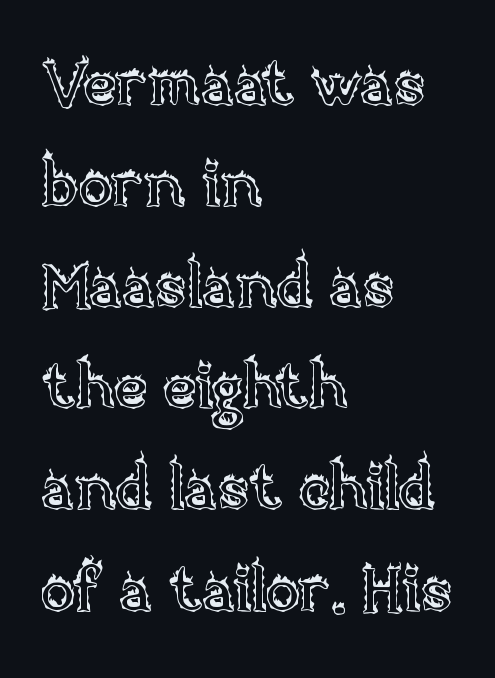
Beneath every word, the page is bare. Quick note: not italic, upright. Is this a fixed-width face? No — the glyphs have proportional, varying widths. Teacher's note: observe the even left margin — that is flush-left alignment. Honestly, the row spacing looks completely unremarkable. The rendering keeps characters at their native spacing.
